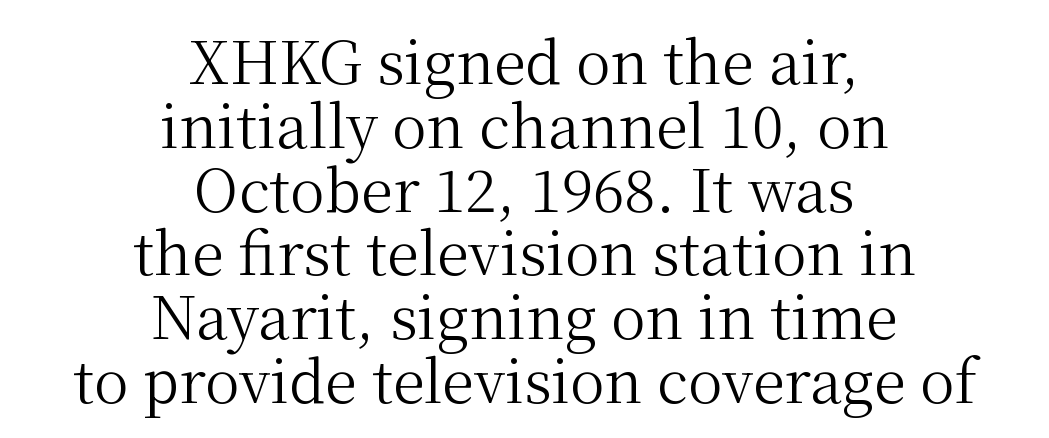
Q: Is the text bold? A: No.
Q: Is the text italic (slanted)? A: No, it is upright.
Q: Is the typeface a serif or a sans-serif typeface? A: Serif.
Q: Is the text underlined? A: No.
Q: How is the paragraph aligned? A: Centered.
Q: Is the spacing between letters normal or unusually wide? A: Normal.
Q: Is the spacing between lines tight, normal or loose? A: Tight.
Q: Width (condensed, normal, or wide)? A: Normal.
Q: Stroke contrast? A: Medium.
Q: x-height? A: Medium.
Q: Monospaced? A: No.
